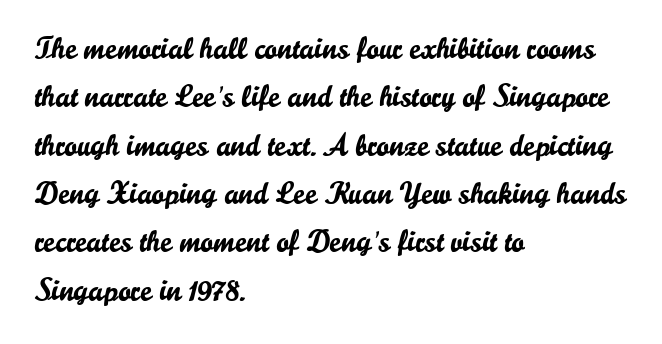
The image shows 31 px sans-serif type; set left-aligned, normal line spacing (1.56x), normal letter spacing, not underlined; low stroke contrast and a small x-height.
